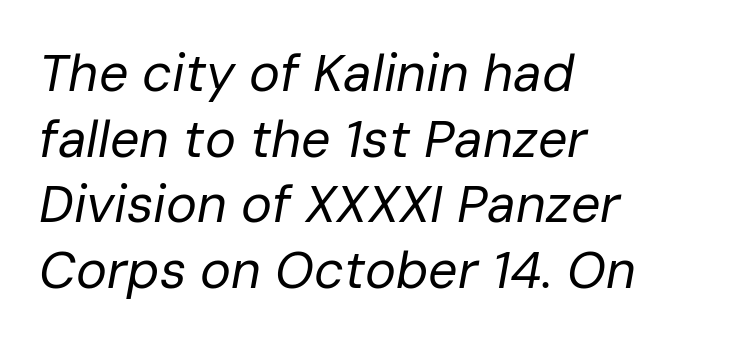
Left-aligned paragraph, ragged on the right. Notice how the stems are inclined rather than vertical — that's the hallmark of italics. Do the characters align in a grid? No, the font is proportional. The letterforms sit shoulder to shoulder at normal distance. Decoration check: the copy has no underline. Caption: face not bold, strokes unweighted.
